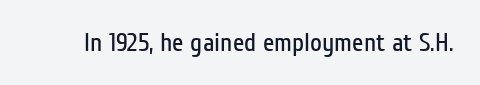
The image shows 26 px text type, upright; set normal letter spacing, not underlined.
